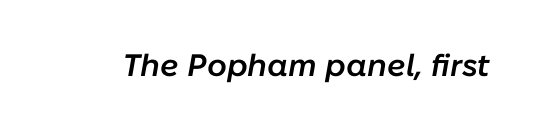
This sample uses plain, unmodified letter spacing. The space directly below the letters is spotless. Think of a printed novel: that variable character pitch is what you see here. The typography opts for an oblique posture over an upright one.
